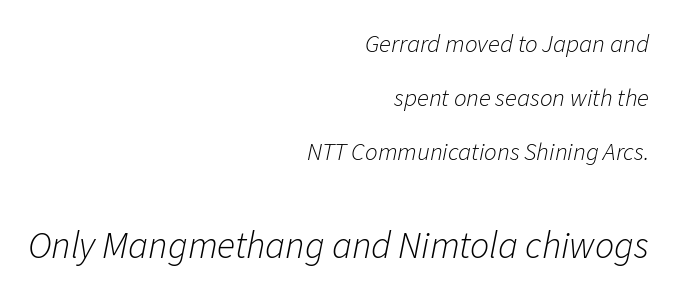
The image shows 38 px light type, italic (leaning right); set right-aligned, loose line spacing (2.17x), normal letter spacing, not underlined; the second (bottom) block is 1.52x larger; low stroke contrast and a medium x-height.
